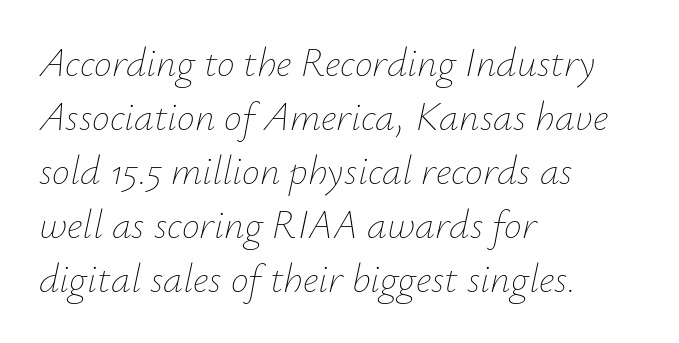
The image shows 40 px thin type, italic (leaning right); set left-aligned, normal line spacing (1.35x), normal letter spacing, not underlined; low stroke contrast and a small x-height.
